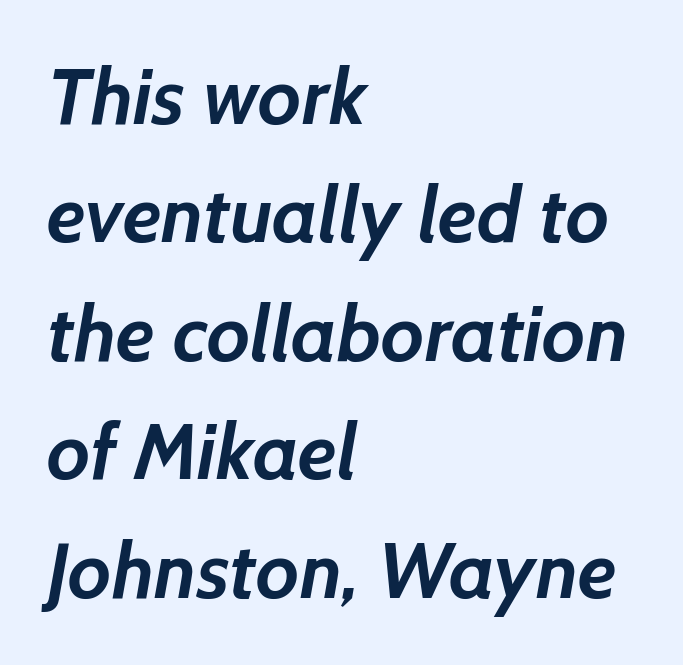
Default kerning and tracking; the words read as compact shapes. This is sans-serif lettering, the kind often seen on screens and signage. A clean baseline with only descenders dipping below it. All the whitespace from short lines collects on the right. The vertical gap from one line to the next is medium.
